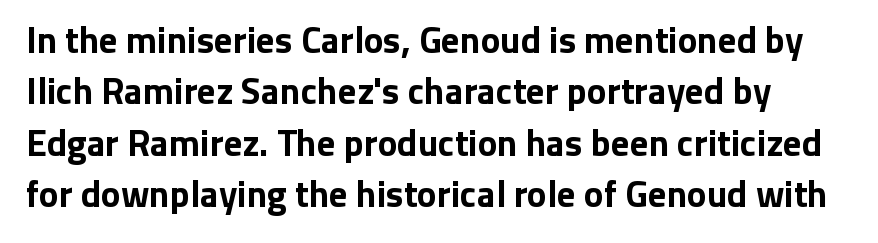
Honestly, the letter spacing is just normal — you wouldn't notice it. The space between consecutive lines is moderate. You can tell it's not italic because the verticals are truly vertical. In terms of weight, the rendering is a true, heavy bold. Proportional: the letters do not fall into vertical columns.
